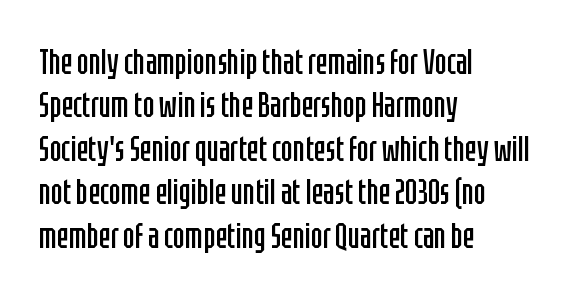
The image shows 35 px regular-weight, condensed sans-serif type, upright; set left-aligned, line spacing 1.24x, normal letter spacing, not underlined; low stroke contrast and a large x-height.
